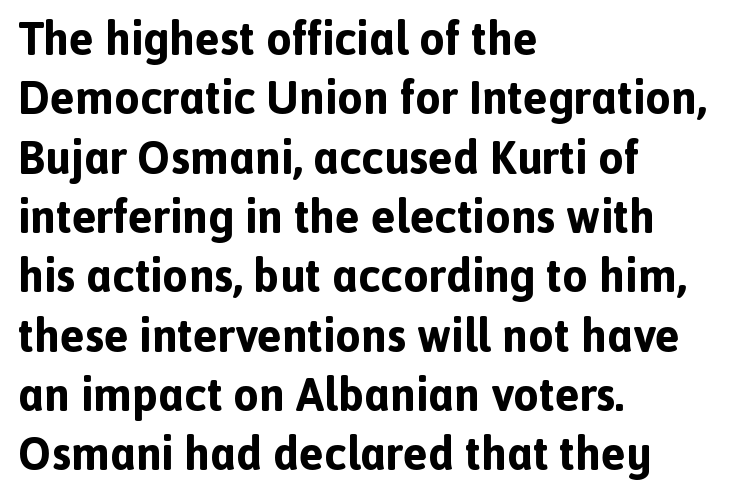
Q: Is the text bold? A: Yes.
Q: Is the text italic (slanted)? A: No, it is upright.
Q: Is the typeface a serif or a sans-serif typeface? A: Sans-serif.
Q: Is the text underlined? A: No.
Q: How is the paragraph aligned? A: Left-aligned.
Q: Is the spacing between letters normal or unusually wide? A: Normal.
Q: Is the spacing between lines tight, normal or loose? A: Normal.
Q: Width (condensed, normal, or wide)? A: Normal.
Q: x-height? A: Medium.
Q: Monospaced? A: No.
